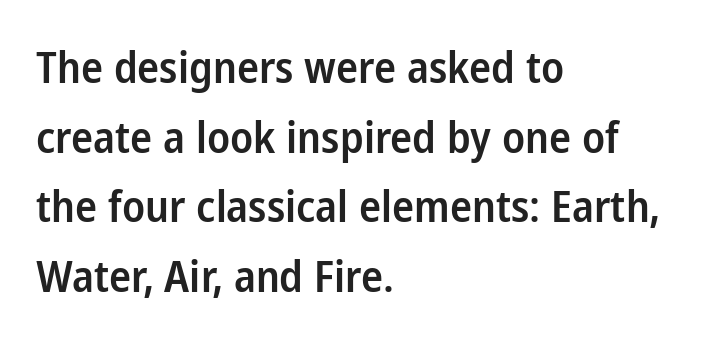
The image shows 44 px semibold, condensed sans-serif type, upright; set left-aligned, normal line spacing (1.58x), normal letter spacing, not underlined; low stroke contrast and a medium x-height.
